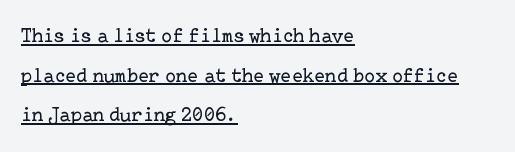
Italic: no, the glyphs are upright roman. One glance says open: line gaps are wider than usual. Characters follow at the spacing the type designer built in. No heavy texture on the line: the type isn't bold. Does a line run under the words? Yes, clearly. The compositor pushed each line to the left boundary.
